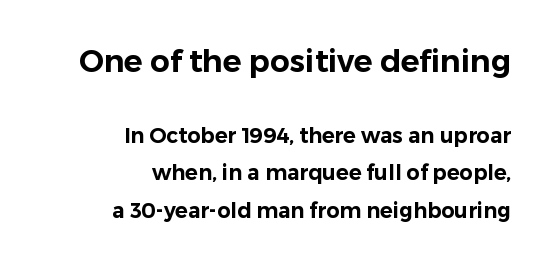
The space beneath each line is pristine and unruled. Spacing verdict: proportional, widths tailored to each character. Every stem runs plumb, perpendicular to the baseline. This sample is right-justified, so line beginnings fall wherever the words allow. Nothing sits at the stroke ends, so this counts as sans-serif. Typesetter's note — upper block bumped up in size, lower block left smaller.
